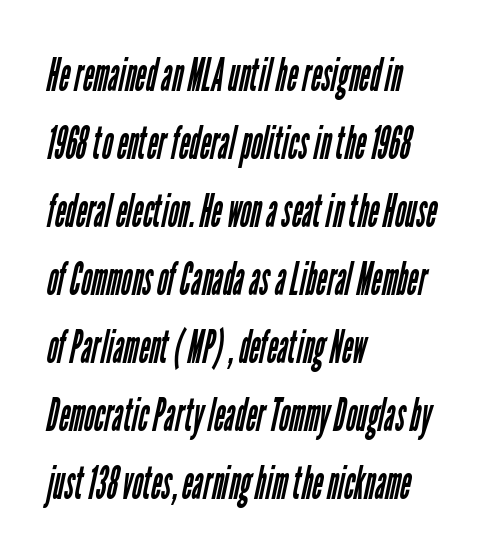
{"serif": "no", "bold": "no", "weight": "regular", "width": "condensed", "stroke_contrast": "low", "x_height": "medium", "monospaced": "no", "underline": "no", "align": "left", "line_spacing": "normal", "line_spacing_ratio": 1.48, "letter_spacing": "normal", "letter_spacing_em": 0.0, "glyph_px": 46}
